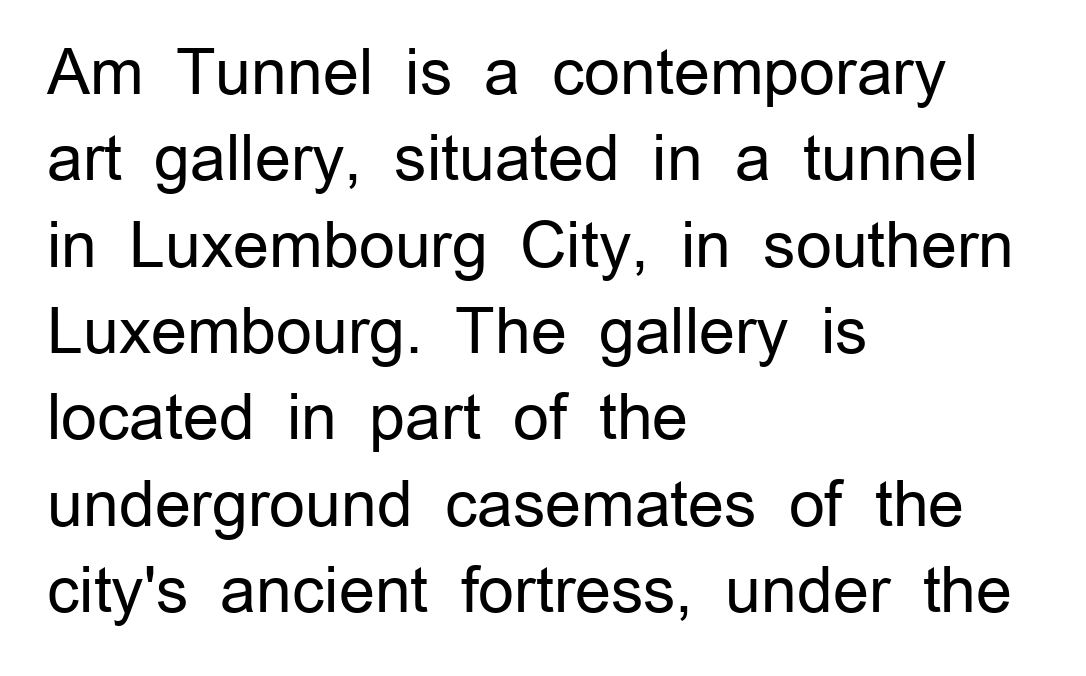
{"serif": "no", "italic": "no", "bold": "no", "weight": "regular", "width": "normal", "stroke_contrast": "low", "x_height": "medium", "monospaced": "no", "underline": "no", "align": "left", "line_spacing": "normal", "line_spacing_ratio": 1.37, "letter_spacing": "normal", "letter_spacing_em": 0.0, "glyph_px": 63}
